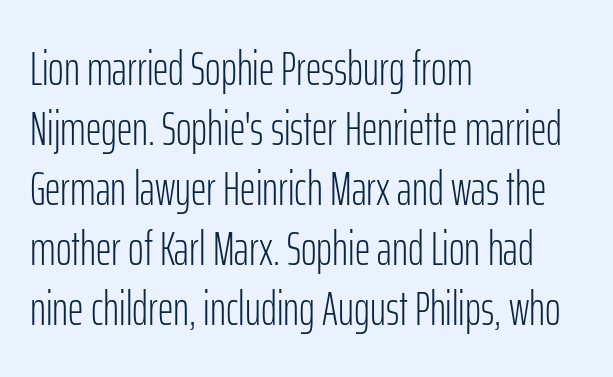
The characters are drawn with everyday or finer stroke widths. Letter spacing: default. Reading down the column, the eye jumps a familiar distance to each next line. Leftover space on each line is placed entirely after the last word. The characters display no serif detailing; their extremities are plain. Is there any slant? The stems are plumb.
